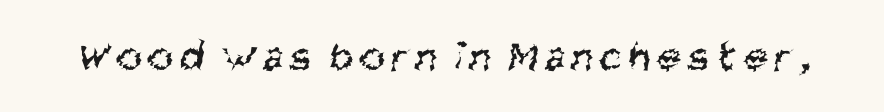
{"serif": "no", "bold": "no", "weight": "regular", "width": "condensed", "stroke_contrast": "medium", "x_height": "large", "monospaced": "no", "underline": "no", "glyph_px": 43}
